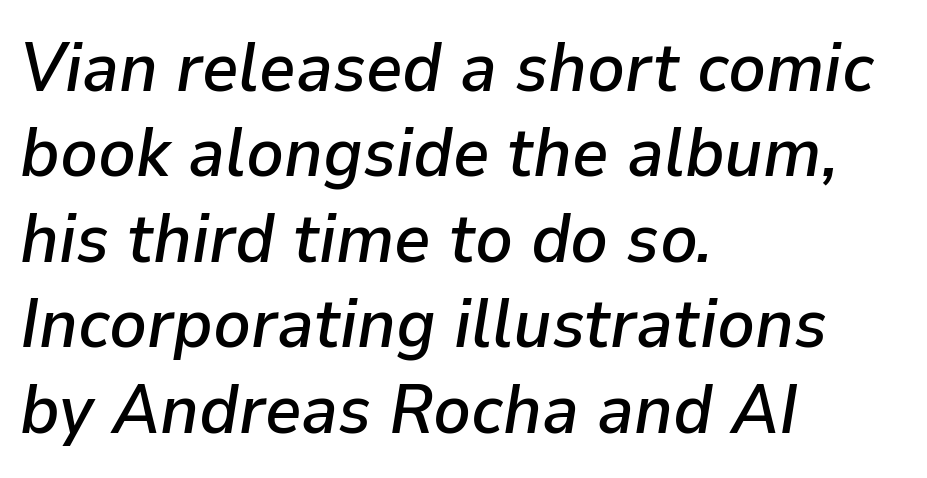
The image shows 70 px text type, italic (leaning right); set left-aligned, line spacing 1.22x, normal letter spacing, not underlined; low stroke contrast and a medium x-height.
